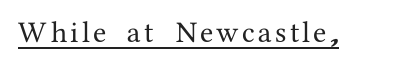
{"serif": "yes", "italic": "no", "width": "normal", "stroke_contrast": "medium", "x_height": "medium", "monospaced": "no", "underline": "yes", "glyph_px": 30}
